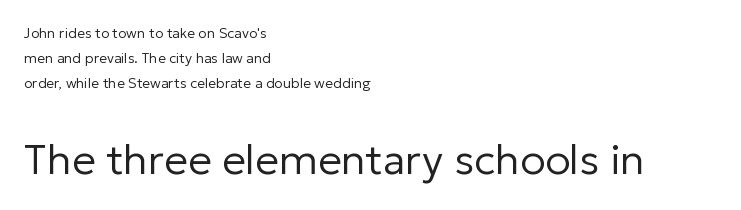
The image shows 42 px regular-weight sans-serif type, upright; set left-aligned, line spacing 1.79x, normal letter spacing, not underlined; the second (bottom) block is 3.0x larger; low stroke contrast and a medium x-height.
